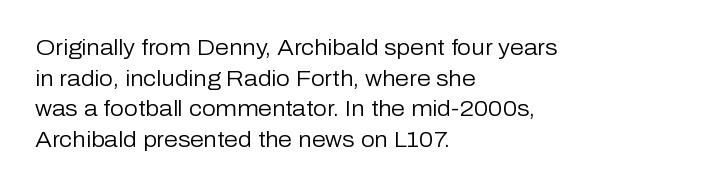
The image shows 22 px text type, upright; set left-aligned, normal line spacing (1.39x), normal letter spacing, not underlined.
